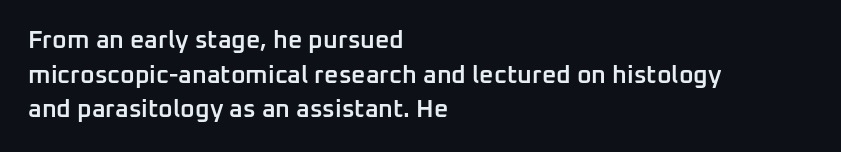
Quick note: underline off. The block of text has a typical density, with ordinary space between rows. Does the lettering tilt? It doesn't — this is upright. Characters follow at the spacing the type designer built in.
